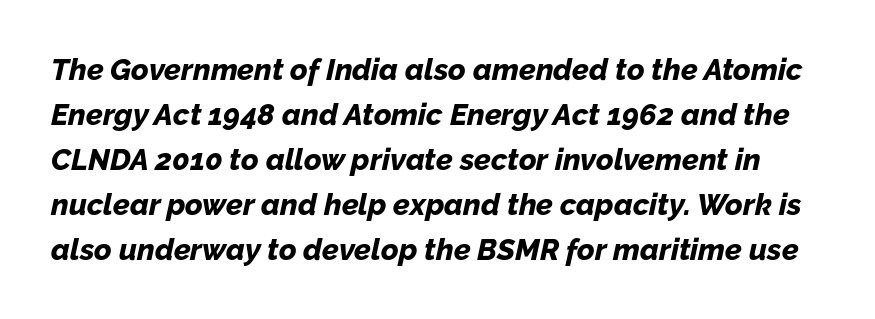
The image shows 30 px bold type, italic (leaning right); set normal line spacing (1.5x), normal letter spacing, not underlined; low stroke contrast and a medium x-height.
